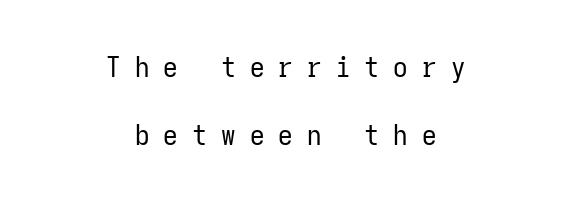
{"serif": "no", "italic": "no", "bold": "no", "weight": "regular", "width": "condensed", "stroke_contrast": "low", "x_height": "medium", "monospaced": "yes", "underline": "no", "align": "center", "line_spacing": "loose", "line_spacing_ratio": 2.36, "letter_spacing": "wide", "letter_spacing_em": 0.49, "glyph_px": 29}
